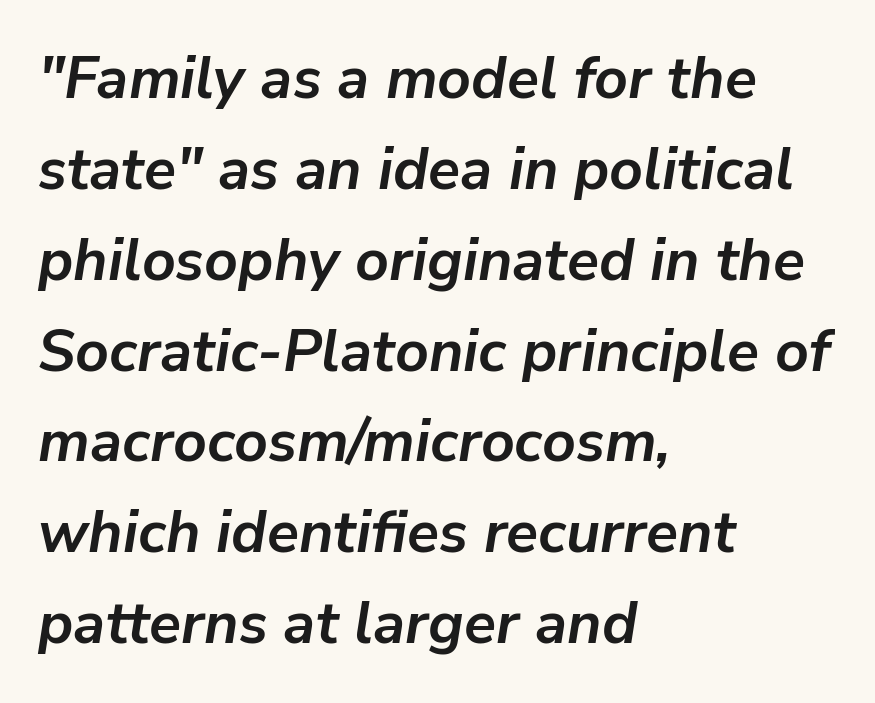
{"italic": "yes", "lean": "right", "slant_degrees": 9, "bold": "yes", "weight": "semibold", "width": "normal", "stroke_contrast": "low", "x_height": "medium", "monospaced": "no", "underline": "no", "align": "left", "line_spacing": "normal", "line_spacing_ratio": 1.54, "letter_spacing": "normal", "letter_spacing_em": 0.0, "glyph_px": 59}
